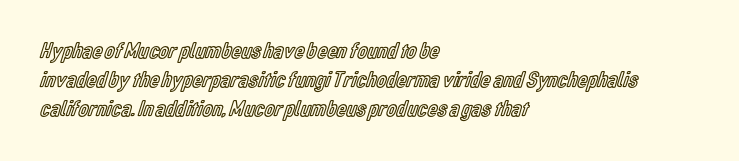
{"underline": "no", "align": "left", "line_spacing": "normal", "line_spacing_ratio": 1.27, "letter_spacing": "normal", "letter_spacing_em": 0.0, "glyph_px": 23}
